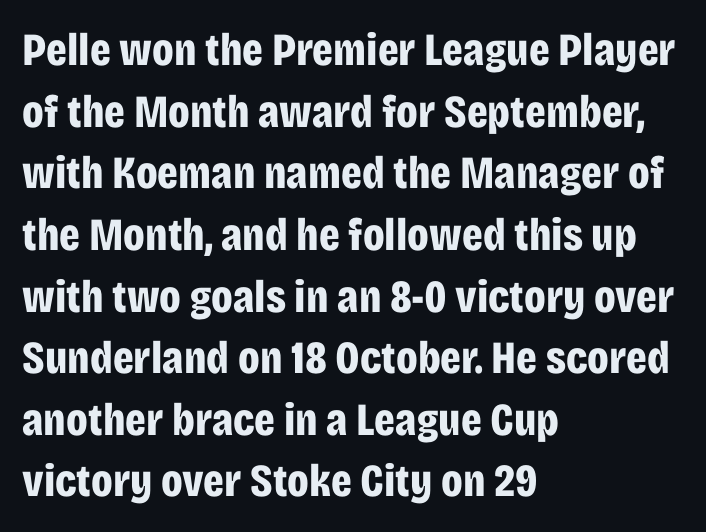
{"serif": "no", "italic": "no", "bold": "yes", "weight": "bold", "width": "condensed", "stroke_contrast": "low", "x_height": "large", "monospaced": "no", "underline": "no", "align": "left", "line_spacing": "normal", "line_spacing_ratio": 1.34, "letter_spacing": "normal", "letter_spacing_em": 0.0, "glyph_px": 46}
